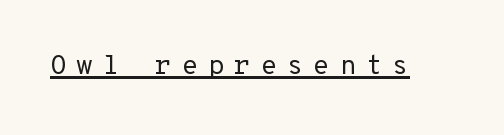
The image shows 27 px text type, upright; set unusually wide letter spacing (+0.36 em), underlined.
